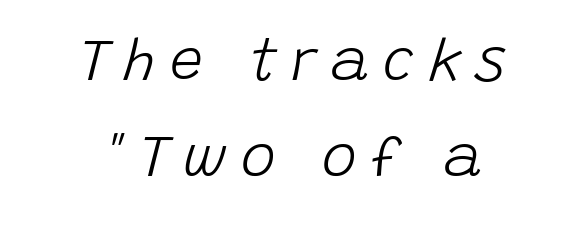
Horizontal alignment here is central, giving a formal, balanced look. The letters advance in unequal steps, a hallmark of proportional type. Leading: standard. No extra ink here — the face is not bold. This rendering widens character spacing well past its baseline value.
